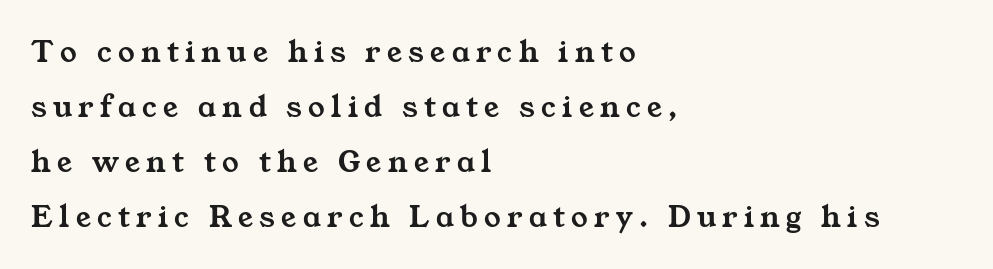
{"serif": "yes", "width": "wide", "stroke_contrast": "medium", "x_height": "medium", "monospaced": "no", "underline": "no", "align": "left", "line_spacing": "normal", "line_spacing_ratio": 1.67, "glyph_px": 33}
